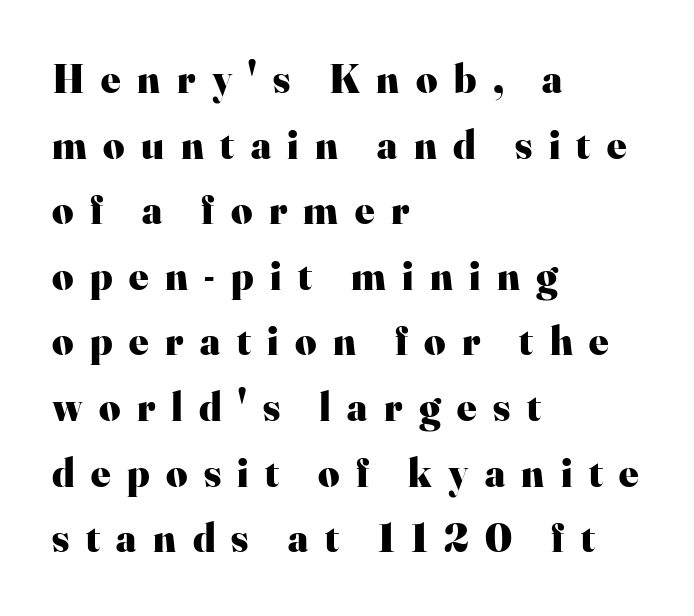
{"serif": "yes", "italic": "no", "bold": "yes", "weight": "heavy", "width": "normal", "stroke_contrast": "high", "x_height": "small", "monospaced": "no", "underline": "no", "align": "left", "line_spacing": "normal", "line_spacing_ratio": 1.6, "letter_spacing": "wide", "letter_spacing_em": 0.4, "glyph_px": 41}
